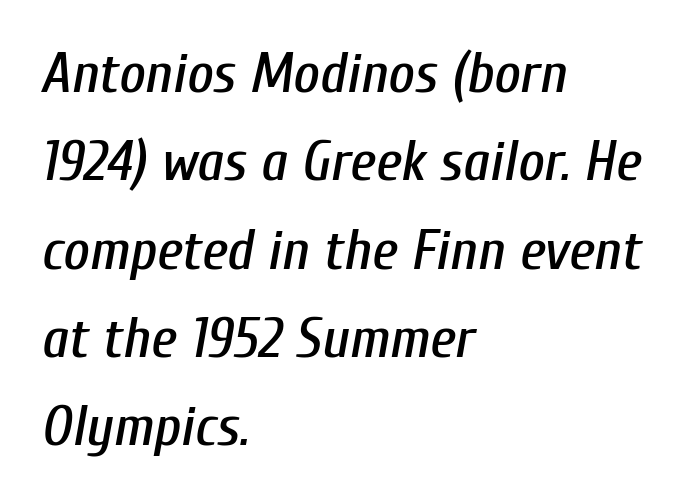
The rendering anchors every line to the left-hand side. The rendering keeps characters at their native spacing. This sample uses an oblique cut, with every glyph tilted off the vertical. Normally led — the rows are evenly, conventionally spaced. The strip under each line holds only bare page. This sample has the flowing, uneven cadence of proportional lettering.
